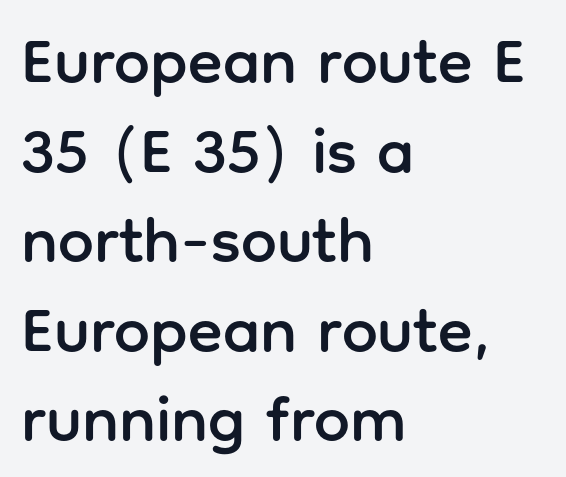
Reading down the column, the eye jumps a familiar distance to each next line. Is this a fixed-width face? No — the glyphs have proportional, varying widths. Quick note: not italic, upright. The string is rendered with underlining switched off. This rendering employs a face without finishing strokes, i.e., a sans-serif. The face used here is rendered with its standard letterfit.
